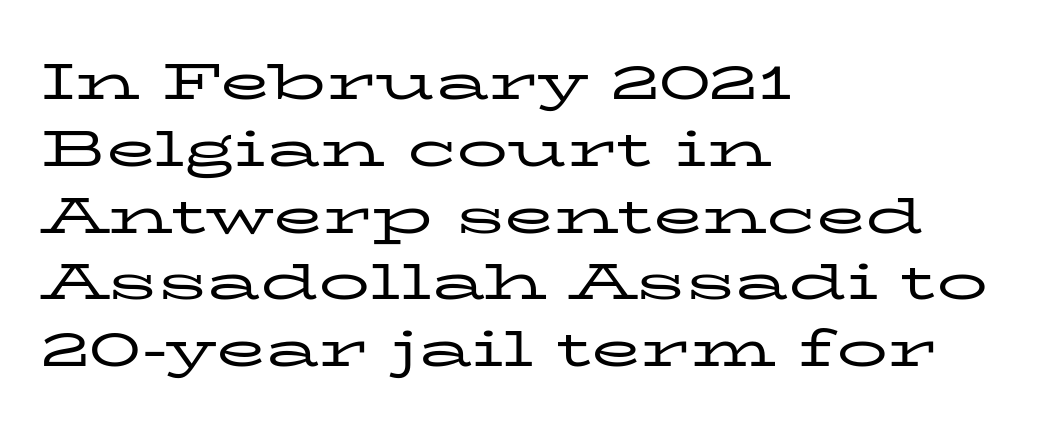
Q: Is the text bold? A: No.
Q: Is the text italic (slanted)? A: No, it is upright.
Q: Is the typeface a serif or a sans-serif typeface? A: Serif.
Q: Is the text underlined? A: No.
Q: How is the paragraph aligned? A: Left-aligned.
Q: Is the spacing between letters normal or unusually wide? A: Normal.
Q: Is the spacing between lines tight, normal or loose? A: Normal.
Q: Width (condensed, normal, or wide)? A: Wide.
Q: Stroke contrast? A: Low.
Q: x-height? A: Medium.
Q: Monospaced? A: No.
